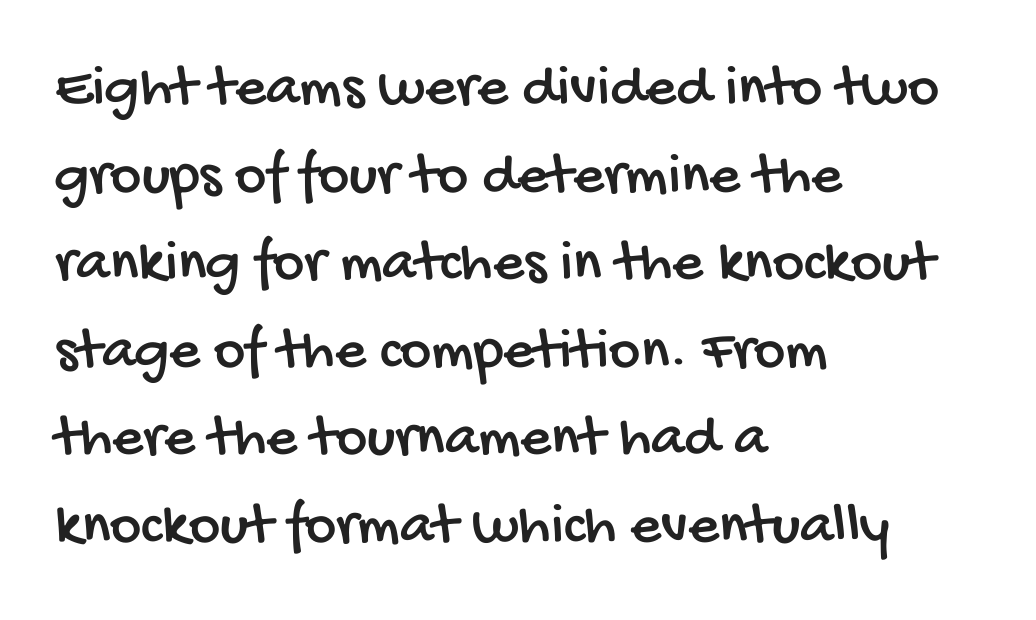
A sans-serif font was chosen for this passage. Normally led — the rows are evenly, conventionally spaced. Spacing verdict: proportional, widths tailored to each character. Caption: multi-line text, flush left, ragged right. Descender tails drop into unmarked territory.
